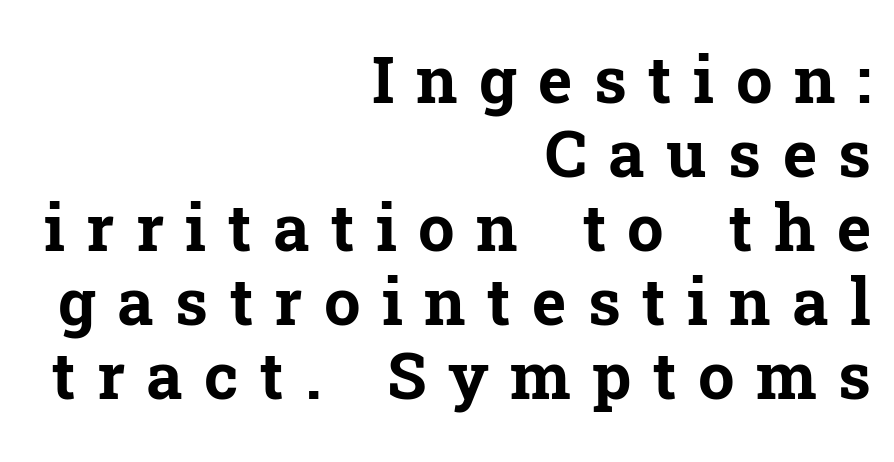
Looks like regular typesetting: each glyph gets only the width it needs. Tightly led — the rows are bunched. If you drew a ruler down the right edge, every line would touch it. The baseline area is clear.
